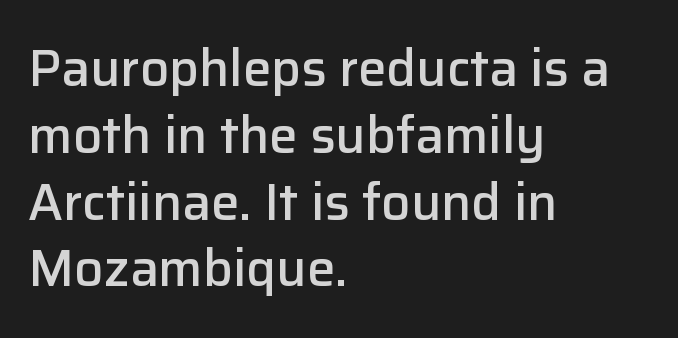
The image shows 51 px semibold sans-serif type, upright; set left-aligned, normal line spacing (1.31x), normal letter spacing, not underlined; low stroke contrast and a medium x-height.
